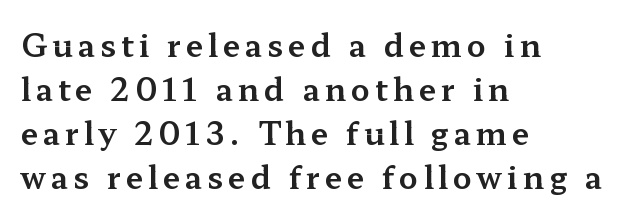
Q: Is the text italic (slanted)? A: No, it is upright.
Q: Is the typeface a serif or a sans-serif typeface? A: Serif.
Q: Is the text underlined? A: No.
Q: How is the paragraph aligned? A: Left-aligned.
Q: Is the spacing between lines tight, normal or loose? A: Normal.
Q: Width (condensed, normal, or wide)? A: Wide.
Q: Stroke contrast? A: Medium.
Q: x-height? A: Medium.
Q: Monospaced? A: No.
